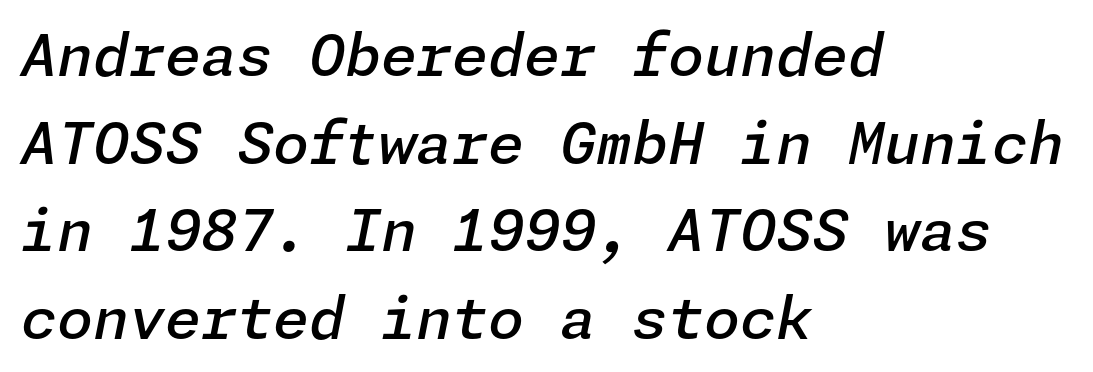
The image shows 58 px semibold type, italic (leaning right); set left-aligned, normal line spacing (1.51x), normal letter spacing, not underlined; low stroke contrast and a medium x-height.
